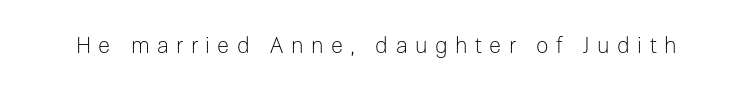
Decoration check: the copy has no underline. Does extra space separate the letters? Yes, quite a lot of it. The specimen reads as upright at a glance. Caption: face not bold, strokes unweighted.
